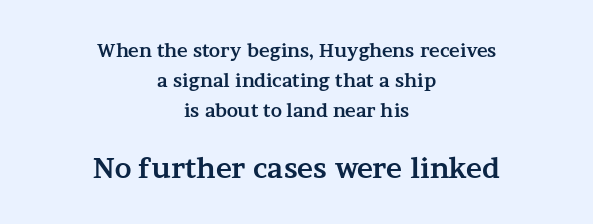
{"italic": "no", "bold": "yes", "underline": "no", "align": "center", "line_spacing": "normal", "line_spacing_ratio": 1.67, "letter_spacing": "normal", "letter_spacing_em": 0.0, "larger_block": "second", "size_ratio": 1.5, "glyph_px": 27}
